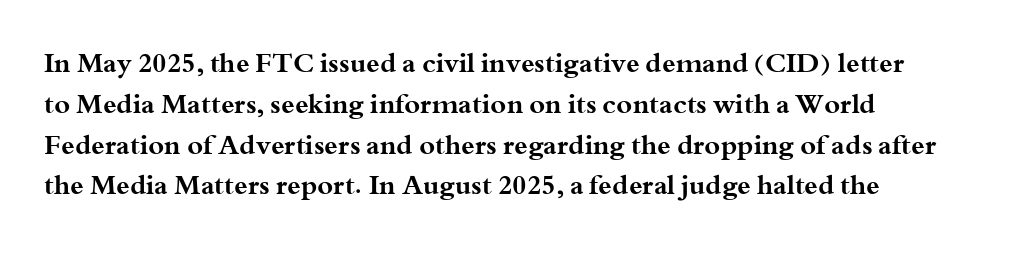
The image shows 27 px bold type, upright; set left-aligned, normal line spacing (1.51x), normal letter spacing, not underlined.
